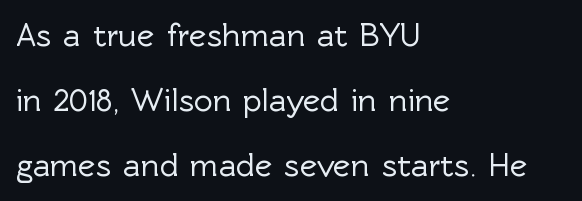
{"serif": "no", "italic": "no", "width": "normal", "x_height": "medium", "monospaced": "no", "underline": "no", "align": "left", "line_spacing": "loose", "line_spacing_ratio": 1.97, "letter_spacing": "normal", "letter_spacing_em": 0.0, "glyph_px": 33}
